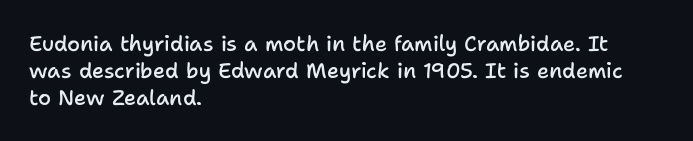
Q: Is the text bold? A: Semi-bold.
Q: Is the text italic (slanted)? A: No, it is upright.
Q: Is the text underlined? A: No.
Q: How is the paragraph aligned? A: Left-aligned.
Q: Is the spacing between letters normal or unusually wide? A: Normal.
Q: Is the spacing between lines tight, normal or loose? A: Normal.
